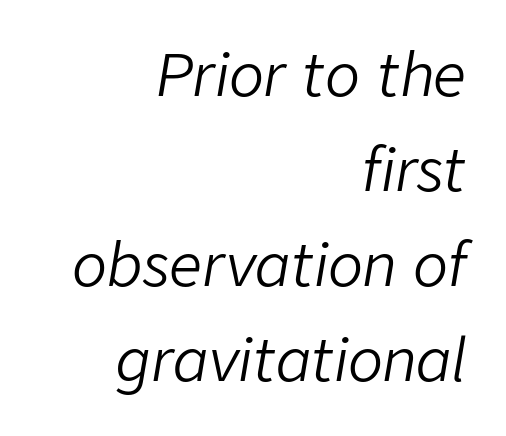
Q: Is the text bold? A: No.
Q: Is the text italic (slanted)? A: Yes, it leans right by about 9 degrees.
Q: Is the text underlined? A: No.
Q: How is the paragraph aligned? A: Right-aligned.
Q: Is the spacing between letters normal or unusually wide? A: Normal.
Q: Is the spacing between lines tight, normal or loose? A: Normal.
Q: Width (condensed, normal, or wide)? A: Normal.
Q: Stroke contrast? A: Low.
Q: x-height? A: Medium.
Q: Monospaced? A: No.
